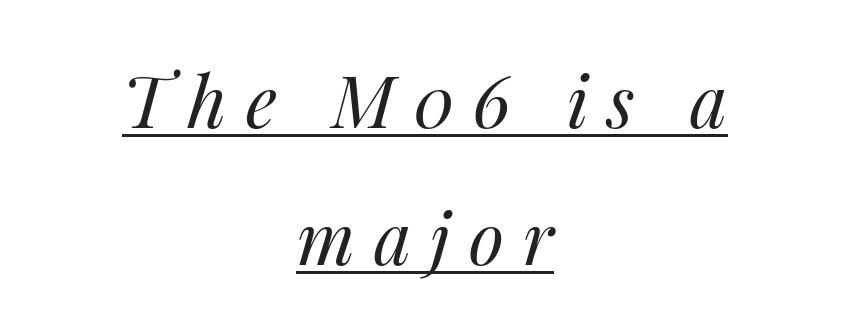
This sample is center-justified, so both line endings float freely. Would a proofreader flag this as italicized? Yes. A great deal of white space separates one row of letters from the next. You could not count columns in this text — the font is proportionally spaced.
